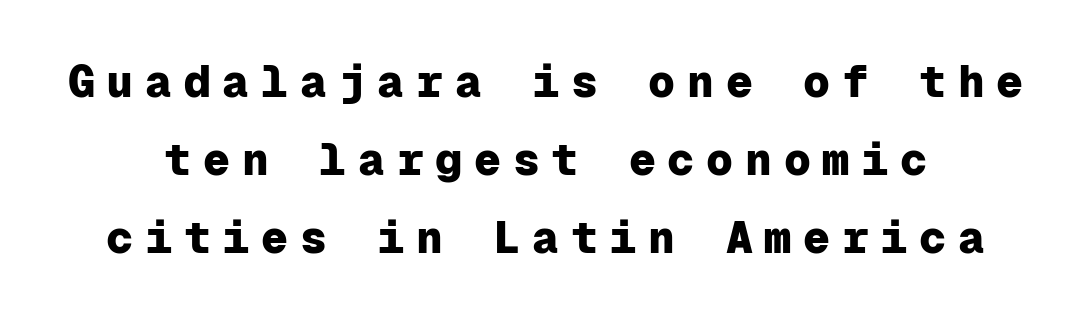
A typesetter would call this monospace, since all characters share one set width. No word sits above an underline. Is this a sans? Yes — the strokes have no serifs. Posture: upright roman.
